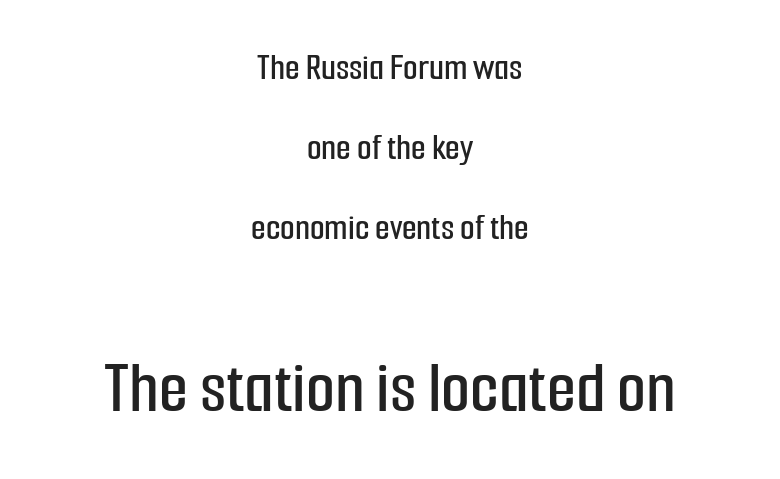
{"serif": "no", "italic": "no", "width": "condensed", "stroke_contrast": "low", "x_height": "medium", "monospaced": "no", "underline": "no", "align": "center", "line_spacing": "loose", "line_spacing_ratio": 2.1, "letter_spacing": "normal", "letter_spacing_em": 0.0, "larger_block": "second", "size_ratio": 1.97, "glyph_px": 75}
